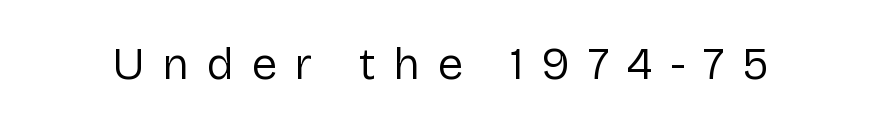
{"serif": "no", "italic": "no", "bold": "no", "weight": "regular", "width": "normal", "stroke_contrast": "low", "x_height": "medium", "monospaced": "no", "underline": "no", "letter_spacing": "wide", "letter_spacing_em": 0.38, "glyph_px": 46}
